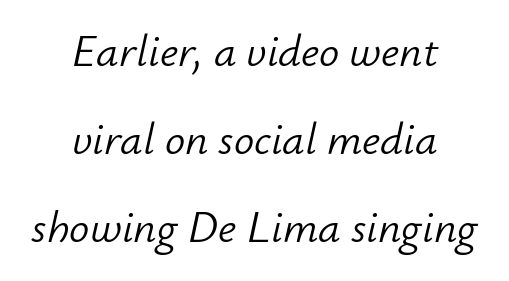
The image shows 45 px light type, italic (leaning right); set centered, loose line spacing (1.96x), normal letter spacing, not underlined; low stroke contrast and a small x-height.
